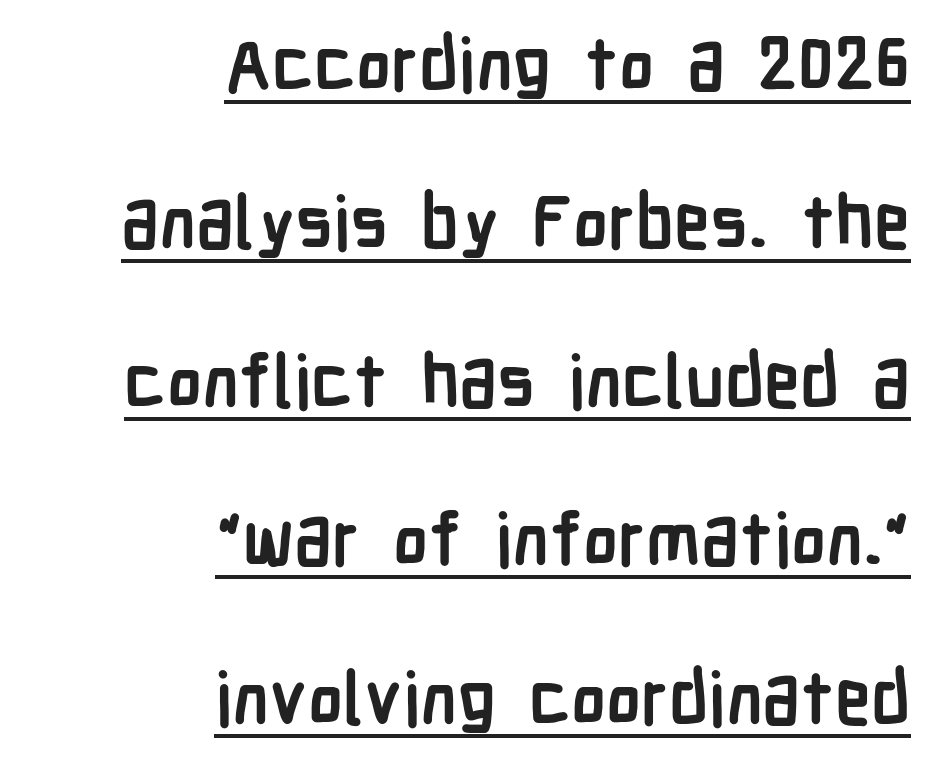
Q: Is the text bold? A: Yes.
Q: Is the text italic (slanted)? A: No, it is upright.
Q: Is the typeface a serif or a sans-serif typeface? A: Sans-serif.
Q: Is the text underlined? A: Yes.
Q: How is the paragraph aligned? A: Right-aligned.
Q: Is the spacing between letters normal or unusually wide? A: Normal.
Q: Is the spacing between lines tight, normal or loose? A: Loose.
Q: Width (condensed, normal, or wide)? A: Condensed.
Q: Stroke contrast? A: Low.
Q: x-height? A: Medium.
Q: Monospaced? A: No.
